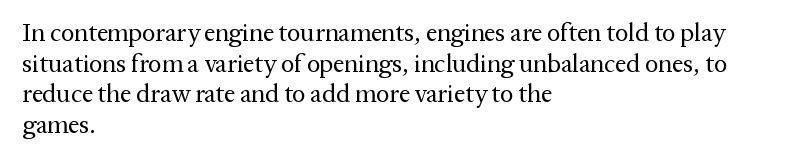
Q: Is the text bold? A: No.
Q: Is the text italic (slanted)? A: No, it is upright.
Q: Is the text underlined? A: No.
Q: How is the paragraph aligned? A: Left-aligned.
Q: Is the spacing between letters normal or unusually wide? A: Normal.
